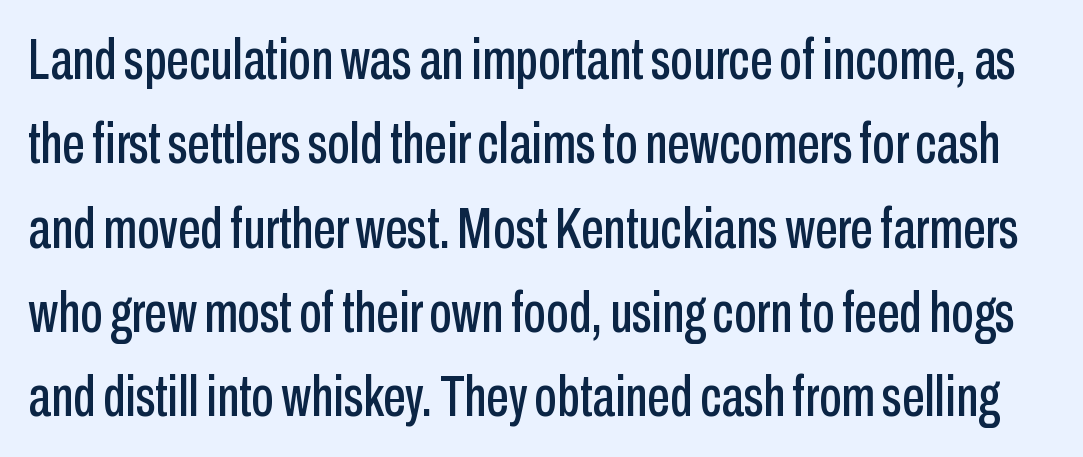
Q: Is the text italic (slanted)? A: No, it is upright.
Q: Is the typeface a serif or a sans-serif typeface? A: Sans-serif.
Q: Is the text underlined? A: No.
Q: Is the spacing between letters normal or unusually wide? A: Normal.
Q: Is the spacing between lines tight, normal or loose? A: Normal.
Q: Width (condensed, normal, or wide)? A: Condensed.
Q: Stroke contrast? A: Low.
Q: x-height? A: Medium.
Q: Monospaced? A: No.
